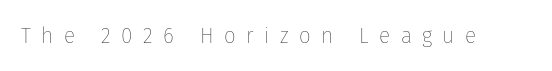
The specimen omits any rule beneath the text block's lines. The letters stand upright; this is a roman face. The cut favours lightness, reaching ordinary text weight at its darkest. The face used here is rendered with a markedly widened letterfit.
